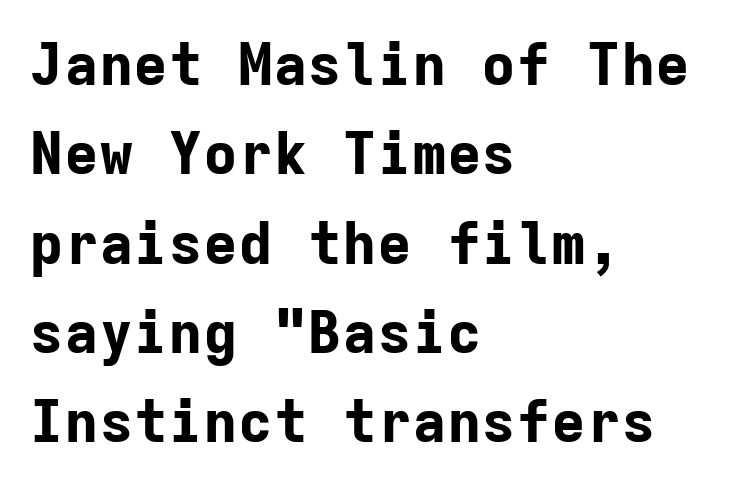
Q: Is the text bold? A: Yes.
Q: Is the text italic (slanted)? A: No, it is upright.
Q: Is the typeface a serif or a sans-serif typeface? A: Sans-serif.
Q: Is the text underlined? A: No.
Q: How is the paragraph aligned? A: Left-aligned.
Q: Is the spacing between letters normal or unusually wide? A: Normal.
Q: Is the spacing between lines tight, normal or loose? A: Normal.
Q: Width (condensed, normal, or wide)? A: Normal.
Q: Stroke contrast? A: Low.
Q: x-height? A: Medium.
Q: Monospaced? A: Yes.
